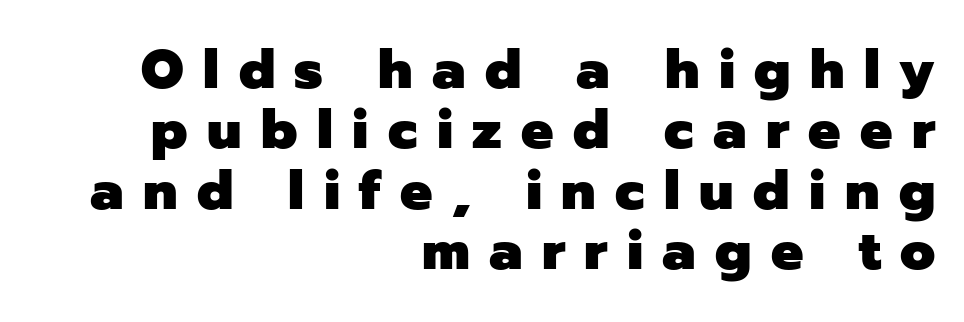
Q: Is the text bold? A: Yes.
Q: Is the text italic (slanted)? A: No, it is upright.
Q: Is the typeface a serif or a sans-serif typeface? A: Sans-serif.
Q: Is the text underlined? A: No.
Q: How is the paragraph aligned? A: Right-aligned.
Q: Is the spacing between letters normal or unusually wide? A: Unusually wide.
Q: Is the spacing between lines tight, normal or loose? A: Tight.
Q: Width (condensed, normal, or wide)? A: Normal.
Q: Stroke contrast? A: Low.
Q: x-height? A: Medium.
Q: Monospaced? A: No.
